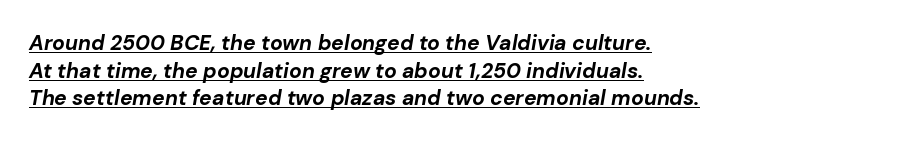
Q: Is the text bold? A: Yes.
Q: Is the text italic (slanted)? A: Yes, it leans right by about 10 degrees.
Q: Is the text underlined? A: Yes.
Q: How is the paragraph aligned? A: Left-aligned.
Q: Is the spacing between letters normal or unusually wide? A: Normal.
Q: Is the spacing between lines tight, normal or loose? A: Normal.
